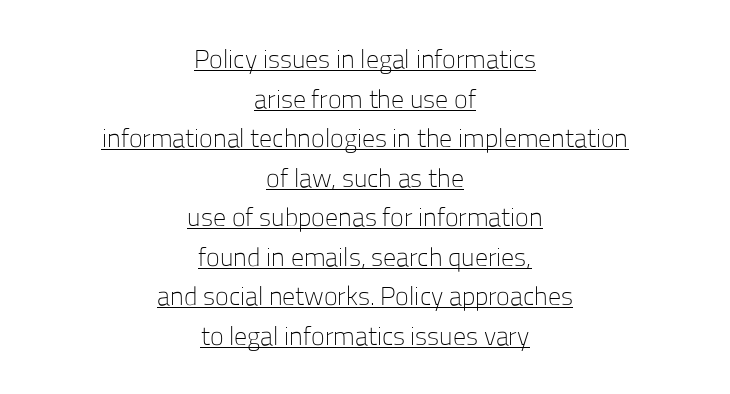
Q: Is the text bold? A: No.
Q: Is the text italic (slanted)? A: No, it is upright.
Q: Is the text underlined? A: Yes.
Q: How is the paragraph aligned? A: Centered.
Q: Is the spacing between letters normal or unusually wide? A: Normal.
Q: Is the spacing between lines tight, normal or loose? A: Normal.
